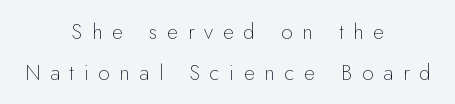
{"italic": "no", "bold": "no", "underline": "no", "align": "center", "line_spacing": "loose", "line_spacing_ratio": 1.93, "letter_spacing": "wide", "letter_spacing_em": 0.47, "glyph_px": 21}
